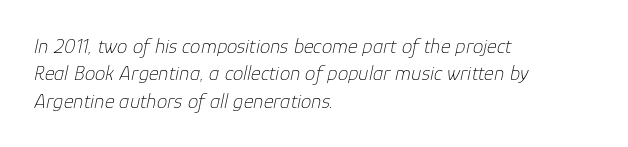
Q: Is the text bold? A: No.
Q: Is the text italic (slanted)? A: Yes, it leans right by about 12 degrees.
Q: Is the text underlined? A: No.
Q: How is the paragraph aligned? A: Left-aligned.
Q: Is the spacing between letters normal or unusually wide? A: Normal.
Q: Is the spacing between lines tight, normal or loose? A: Normal.
